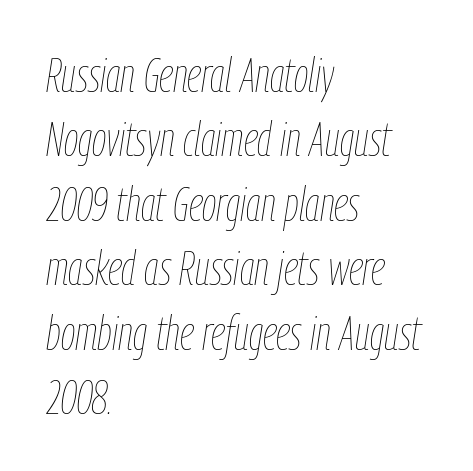
Q: Is the text bold? A: No.
Q: Is the text italic (slanted)? A: Yes, it leans right by about 9 degrees.
Q: Is the text underlined? A: No.
Q: How is the paragraph aligned? A: Left-aligned.
Q: Is the spacing between letters normal or unusually wide? A: Normal.
Q: Is the spacing between lines tight, normal or loose? A: Normal.
Q: Width (condensed, normal, or wide)? A: Condensed.
Q: Stroke contrast? A: Low.
Q: x-height? A: Medium.
Q: Monospaced? A: No.
